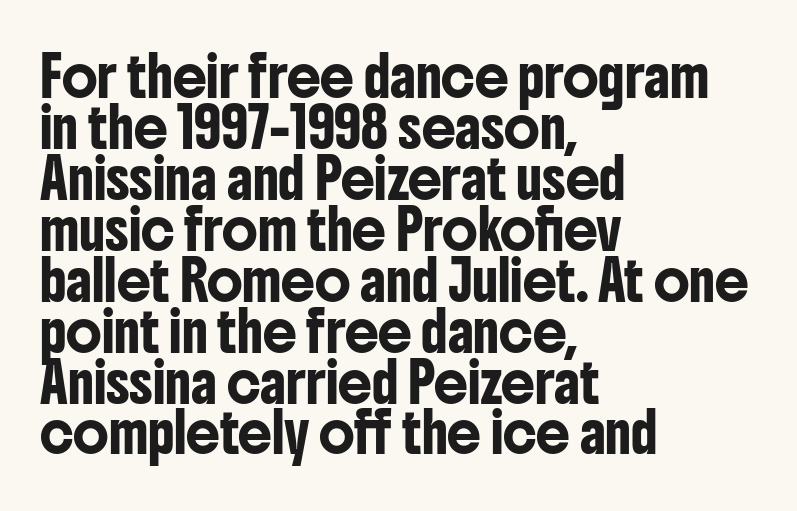
{"serif": "no", "italic": "no", "width": "condensed", "stroke_contrast": "low", "x_height": "medium", "monospaced": "no", "underline": "no", "align": "left", "line_spacing": "normal", "line_spacing_ratio": 1.34, "letter_spacing": "normal", "letter_spacing_em": 0.0, "glyph_px": 38}
